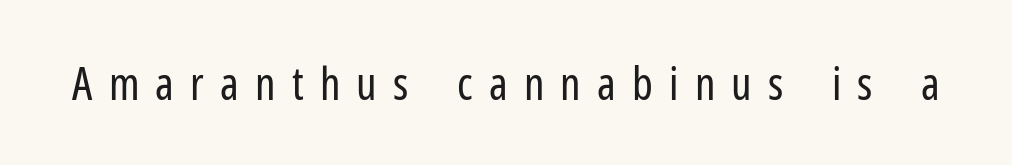
{"serif": "no", "italic": "no", "bold": "no", "weight": "regular", "width": "condensed", "stroke_contrast": "low", "x_height": "medium", "monospaced": "no", "underline": "no", "letter_spacing": "wide", "letter_spacing_em": 0.36, "glyph_px": 45}
